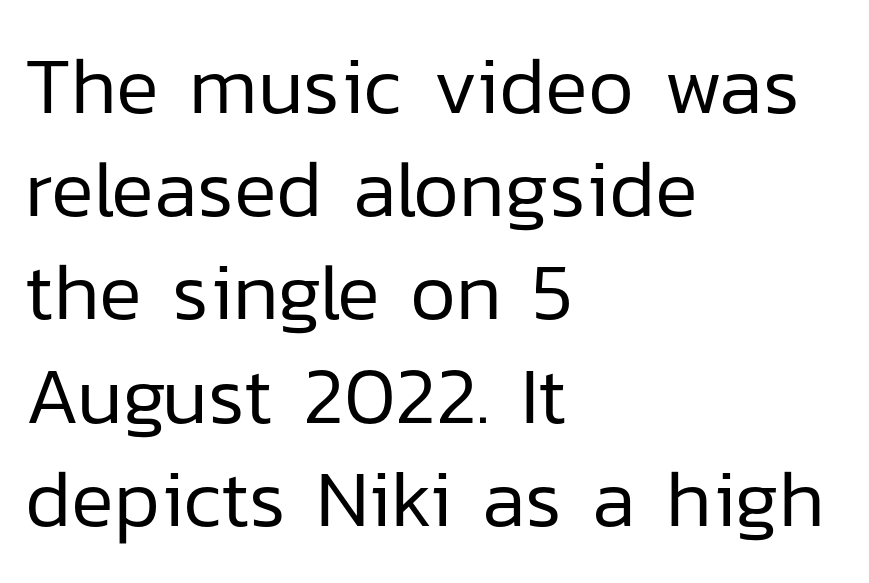
The image shows 80 px regular-weight sans-serif type, upright; set left-aligned, normal line spacing (1.29x), normal letter spacing, not underlined; low stroke contrast and a medium x-height.
